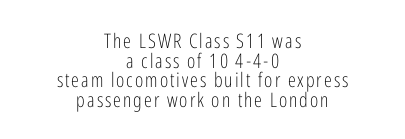
Q: Is the text bold? A: No.
Q: Is the text italic (slanted)? A: No, it is upright.
Q: Is the text underlined? A: No.
Q: How is the paragraph aligned? A: Centered.
Q: Is the spacing between lines tight, normal or loose? A: Tight.
